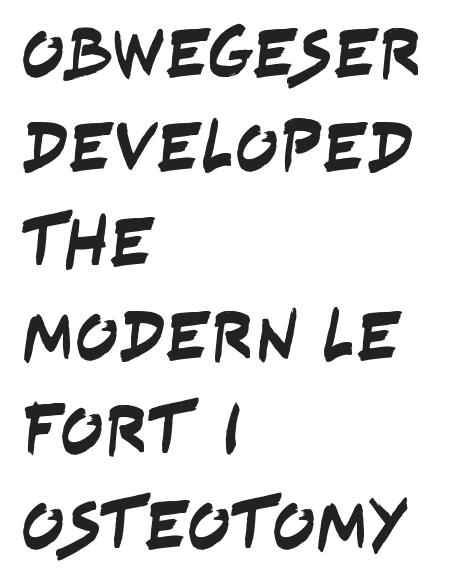
Examine the stroke ends and you'll find no serifs. How are the letters spaced? Ordinarily, with no added tracking. Does the copy run flush right? No — it runs flush left. Descenders hang freely into open space.
